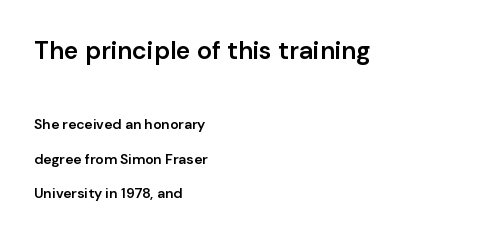
{"italic": "no", "bold": "semi", "underline": "no", "align": "left", "line_spacing": "loose", "line_spacing_ratio": 2.46, "letter_spacing": "normal", "letter_spacing_em": 0.0, "larger_block": "first", "size_ratio": 1.79, "glyph_px": 25}
